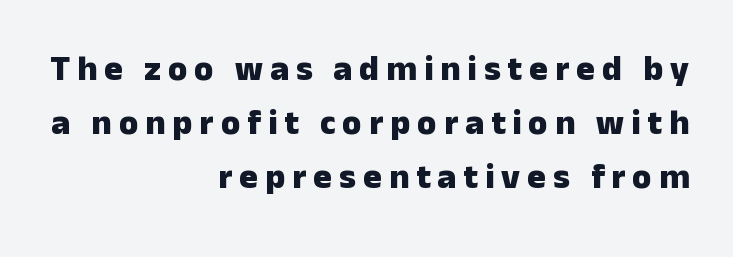
Q: Is the text bold? A: Yes.
Q: Is the text italic (slanted)? A: No, it is upright.
Q: Is the typeface a serif or a sans-serif typeface? A: Sans-serif.
Q: Is the text underlined? A: No.
Q: How is the paragraph aligned? A: Right-aligned.
Q: Is the spacing between letters normal or unusually wide? A: Unusually wide.
Q: Is the spacing between lines tight, normal or loose? A: Normal.
Q: Width (condensed, normal, or wide)? A: Normal.
Q: Stroke contrast? A: Low.
Q: x-height? A: Medium.
Q: Monospaced? A: No.
